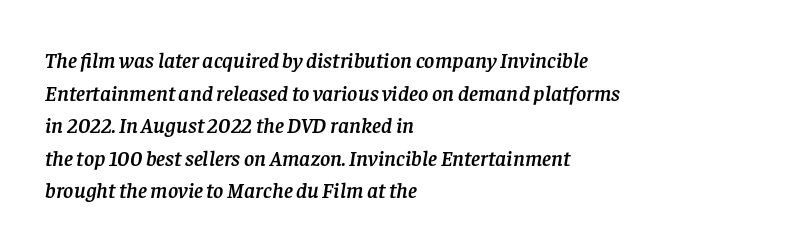
Which margin do the lines hug? The left one — the right edge is uneven. Interline gaps are of average width in this sample. Nothing unusual about the tracking: characters are spaced as the font intends. The passage shown is not underscored anywhere.
